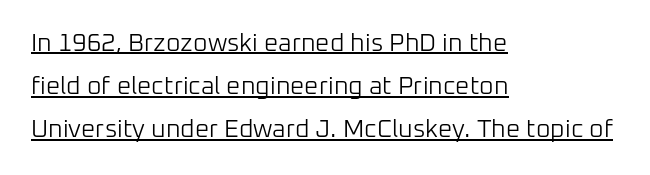
The image shows 25 px text type, upright; set left-aligned, line spacing 1.73x, normal letter spacing, underlined.
